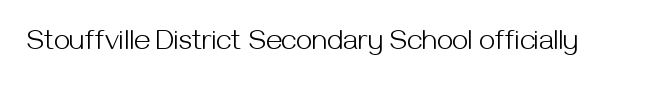
{"serif": "no", "italic": "no", "bold": "no", "weight": "light", "width": "normal", "stroke_contrast": "medium", "x_height": "medium", "monospaced": "no", "underline": "no", "letter_spacing": "normal", "letter_spacing_em": 0.0, "glyph_px": 29}
